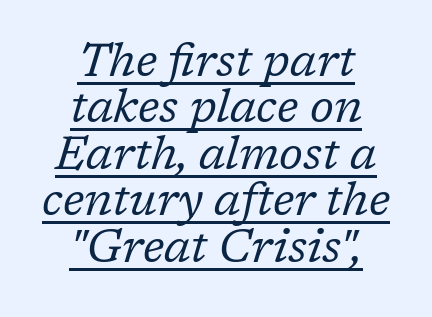
The image shows 46 px regular-weight serif type, italic (leaning right); set centered, tight line spacing (1.01x), normal letter spacing, underlined; low stroke contrast and a medium x-height.
